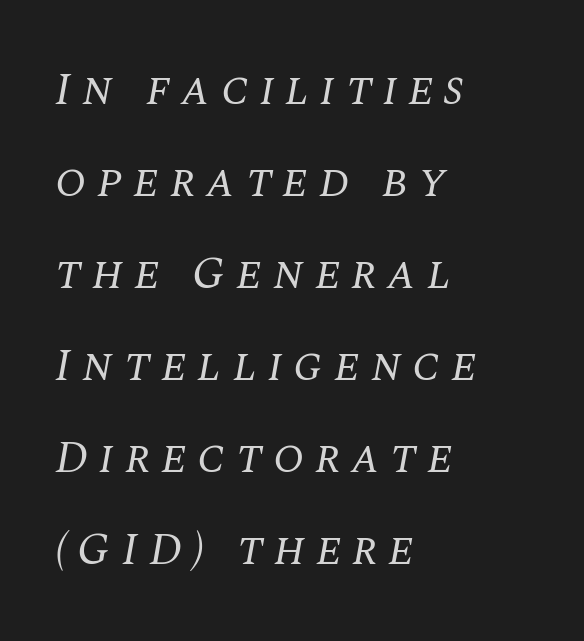
{"serif": "yes", "italic": "yes", "lean": "right", "slant_degrees": 10, "bold": "no", "weight": "regular", "width": "normal", "stroke_contrast": "medium", "x_height": "large", "monospaced": "no", "underline": "no", "align": "left", "line_spacing": "loose", "line_spacing_ratio": 2.0, "letter_spacing": "wide", "letter_spacing_em": 0.23, "glyph_px": 46}
